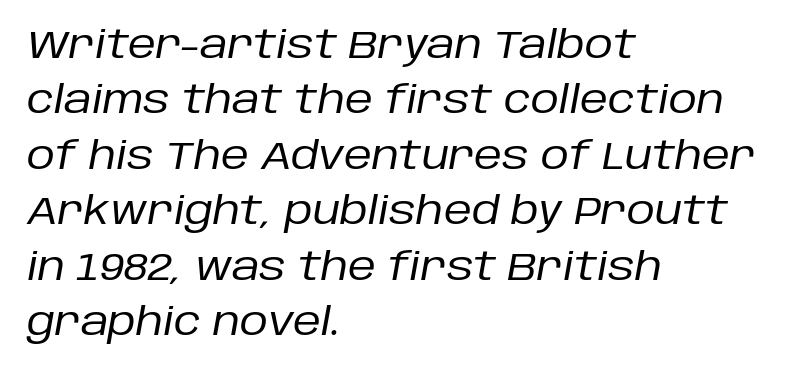
Each letter keeps its own natural width here, so spacing adapts to shape. Compared with a centered layout, this one pins lines to the left instead. Stems and bowls with no extra thickness — not bold. The line-height multiplier appears to be the usual default. Honestly, the letter spacing is just normal — you wouldn't notice it.
